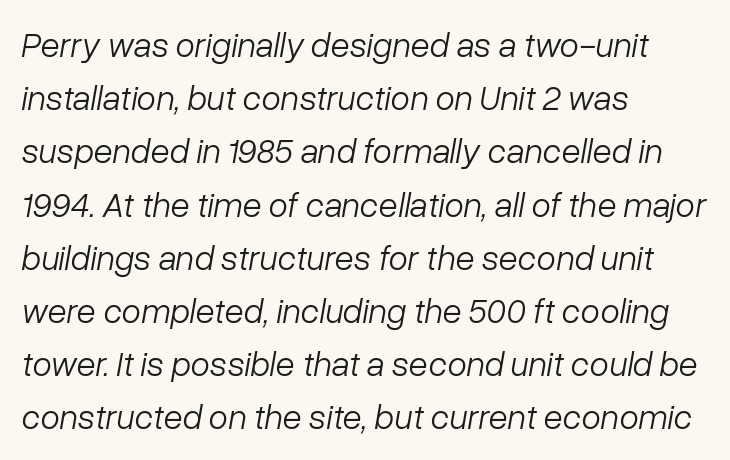
{"italic": "yes", "lean": "right", "slant_degrees": 10, "bold": "no", "weight": "light", "width": "normal", "stroke_contrast": "low", "x_height": "medium", "monospaced": "no", "underline": "no", "align": "left", "line_spacing": "normal", "line_spacing_ratio": 1.52, "letter_spacing": "normal", "letter_spacing_em": 0.0, "glyph_px": 35}
